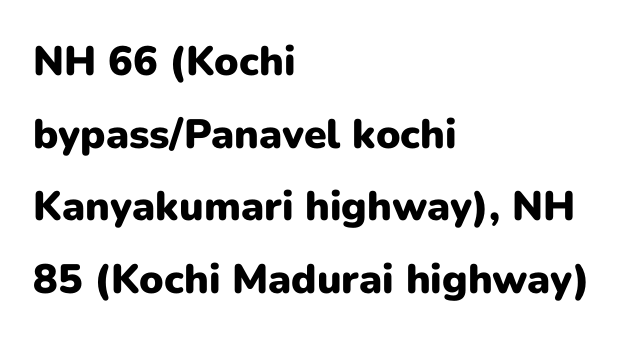
Q: Is the text bold? A: Yes.
Q: Is the text italic (slanted)? A: No, it is upright.
Q: Is the typeface a serif or a sans-serif typeface? A: Sans-serif.
Q: Is the text underlined? A: No.
Q: How is the paragraph aligned? A: Left-aligned.
Q: Is the spacing between letters normal or unusually wide? A: Normal.
Q: Width (condensed, normal, or wide)? A: Normal.
Q: Stroke contrast? A: Low.
Q: x-height? A: Medium.
Q: Monospaced? A: No.
